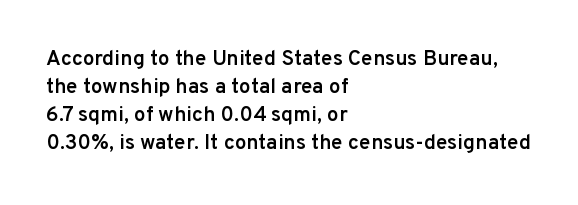
Q: Is the text bold? A: Semi-bold.
Q: Is the text italic (slanted)? A: No, it is upright.
Q: Is the text underlined? A: No.
Q: How is the paragraph aligned? A: Left-aligned.
Q: Is the spacing between letters normal or unusually wide? A: Normal.
Q: Is the spacing between lines tight, normal or loose? A: Normal.
